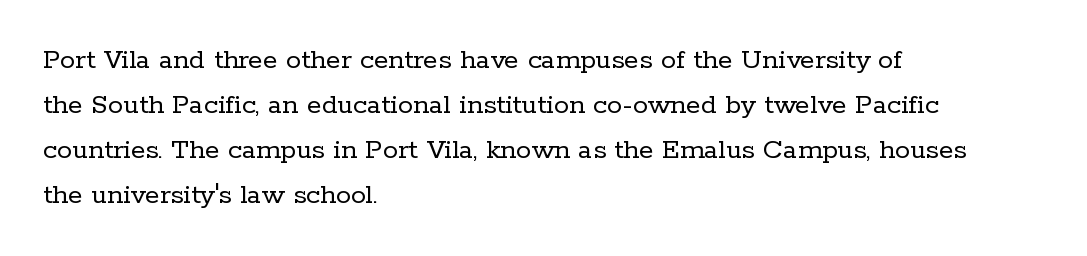
Words appear dense and cohesive because spacing is normal. The passage shown is not underscored anywhere. Spacing verdict: proportional, widths tailored to each character. Letters have the restrained weight of plain body copy at most. This sample keeps an unexceptional amount of space between lines. Check where the strokes stop: tiny serifs finish them off.
